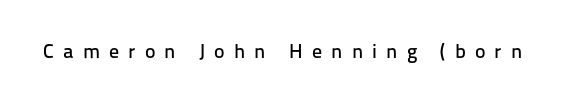
Q: Is the text italic (slanted)? A: No, it is upright.
Q: Is the text underlined? A: No.
Q: Is the spacing between letters normal or unusually wide? A: Unusually wide.
